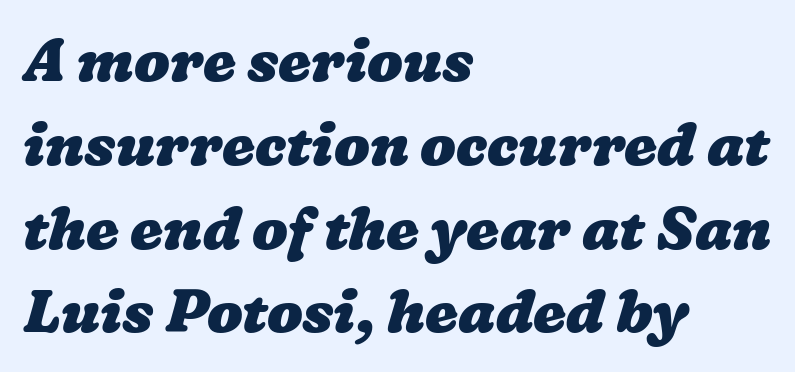
Q: Is the text bold? A: Yes.
Q: Is the text underlined? A: No.
Q: How is the paragraph aligned? A: Left-aligned.
Q: Is the spacing between letters normal or unusually wide? A: Normal.
Q: Is the spacing between lines tight, normal or loose? A: Normal.
Q: Width (condensed, normal, or wide)? A: Wide.
Q: Stroke contrast? A: Low.
Q: x-height? A: Medium.
Q: Monospaced? A: No.
